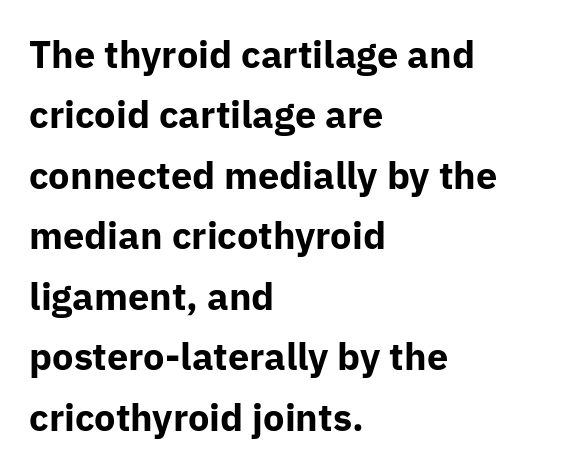
Normally led — the rows are evenly, conventionally spaced. The text was rendered using a sans face with plain stroke endings. Do the characters align in a grid? No, the font is proportional. Notice how thick the strokes are: this is what a full bold looks like. What stands out about the letter spacing? Nothing — it is the standard amount.
